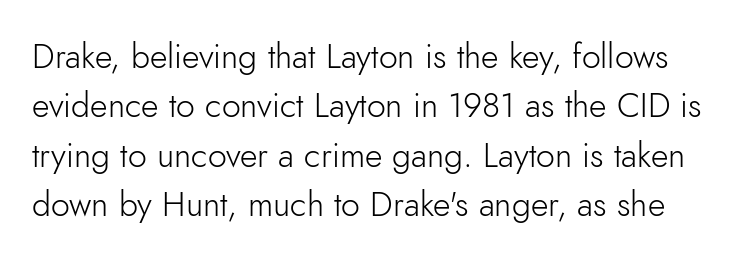
{"serif": "no", "italic": "no", "bold": "no", "weight": "light", "width": "normal", "stroke_contrast": "low", "x_height": "small", "monospaced": "no", "underline": "no", "line_spacing": "normal", "line_spacing_ratio": 1.45, "letter_spacing": "normal", "letter_spacing_em": 0.0, "glyph_px": 34}
